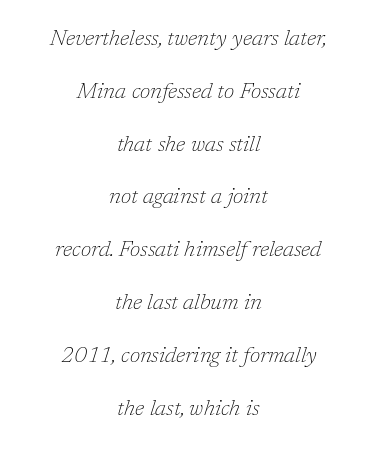
Q: Is the text bold? A: No.
Q: Is the text italic (slanted)? A: Yes, it leans right by about 17 degrees.
Q: Is the text underlined? A: No.
Q: How is the paragraph aligned? A: Centered.
Q: Is the spacing between letters normal or unusually wide? A: Normal.
Q: Is the spacing between lines tight, normal or loose? A: Loose.
